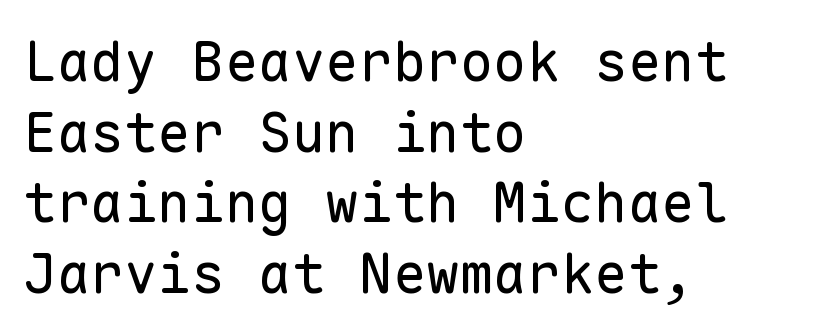
The image shows 56 px regular-weight sans-serif type, upright, monospaced; set left-aligned, normal line spacing (1.26x), normal letter spacing, not underlined; low stroke contrast and a medium x-height.
